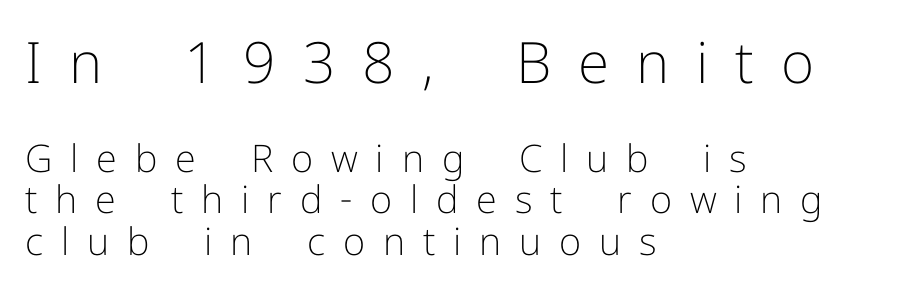
The image shows 57 px light sans-serif type, upright; set left-aligned, tight line spacing (1.09x), unusually wide letter spacing (+0.47 em), not underlined; the first (top) block is 1.5x larger; low stroke contrast and a medium x-height.
